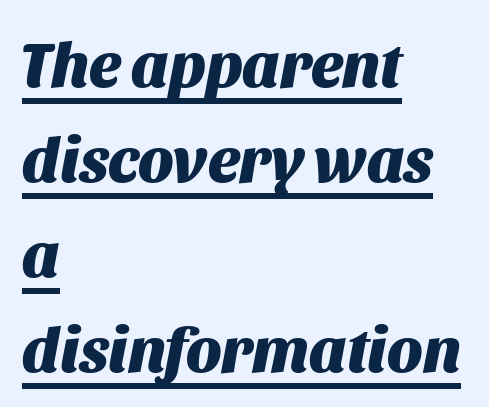
{"italic": "yes", "lean": "right", "slant_degrees": 11, "bold": "yes", "weight": "heavy", "width": "normal", "stroke_contrast": "medium", "x_height": "large", "monospaced": "no", "underline": "yes", "align": "left", "line_spacing": "normal", "line_spacing_ratio": 1.51, "letter_spacing": "normal", "letter_spacing_em": 0.0, "glyph_px": 63}
